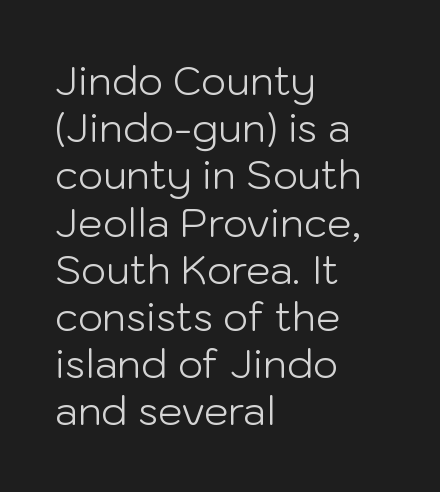
{"serif": "no", "italic": "no", "bold": "no", "weight": "light", "width": "normal", "stroke_contrast": "low", "x_height": "medium", "monospaced": "no", "underline": "no", "align": "left", "line_spacing_ratio": 1.21, "letter_spacing": "normal", "letter_spacing_em": 0.0, "glyph_px": 39}
